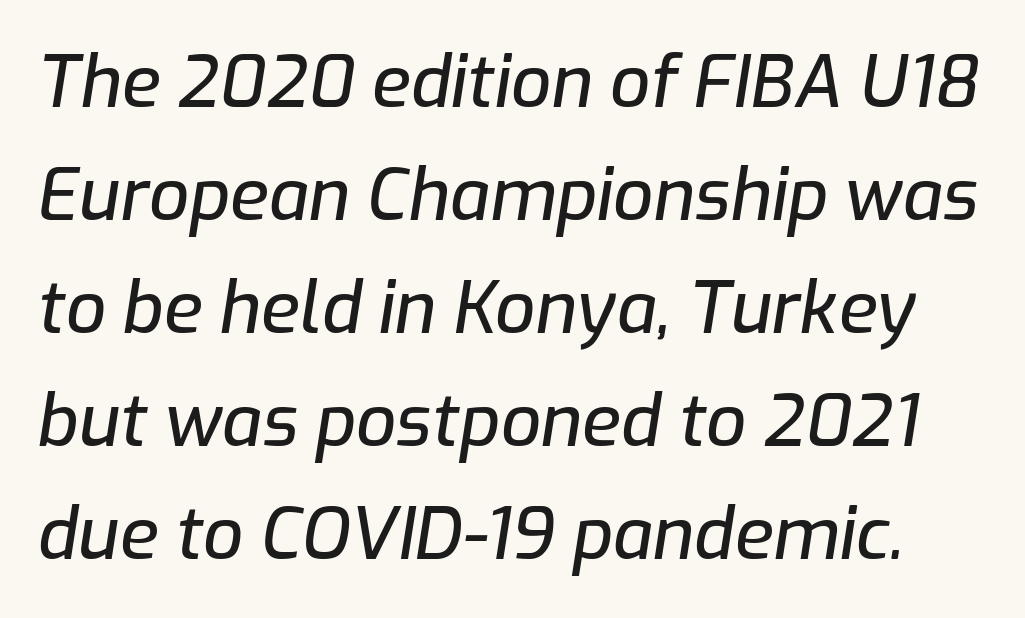
The gaps between neighbouring characters are ordinary and unremarkable. The face used here is proportionally spaced, like ordinary book or web type. Leading: standard. Glance below the letters and you will spot only blank space.
